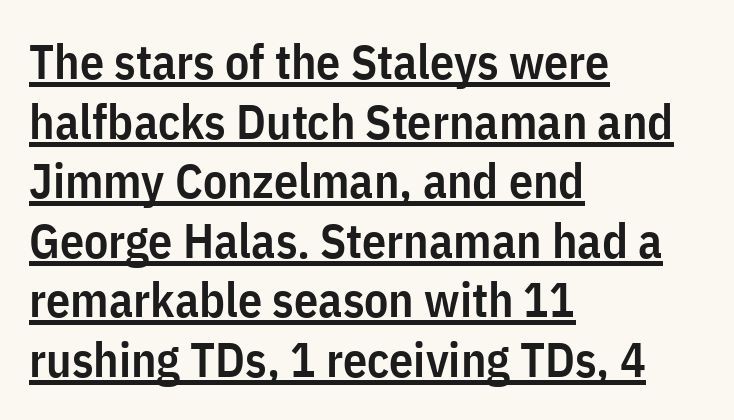
{"serif": "no", "italic": "no", "bold": "semi", "weight": "semibold", "width": "condensed", "stroke_contrast": "low", "x_height": "medium", "monospaced": "no", "underline": "yes", "align": "left", "line_spacing_ratio": 1.24, "letter_spacing": "normal", "letter_spacing_em": 0.0, "glyph_px": 48}
